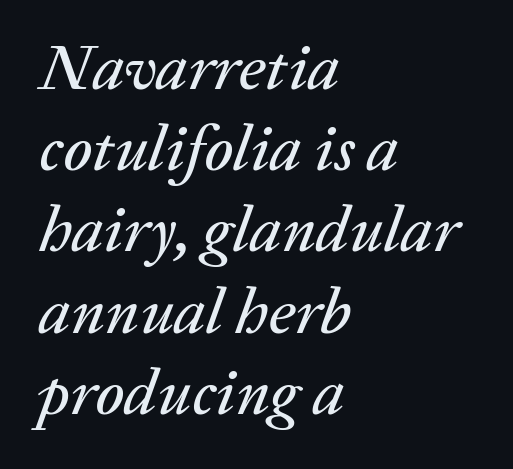
Underlining? Definitely not there. The type is set solid horizontally, with unmodified tracking. The typesetter chose a ragged-right arrangement here. This block has exactly the height ordinary leading produces. This is oblique type, the kind used for emphasis or titles.
